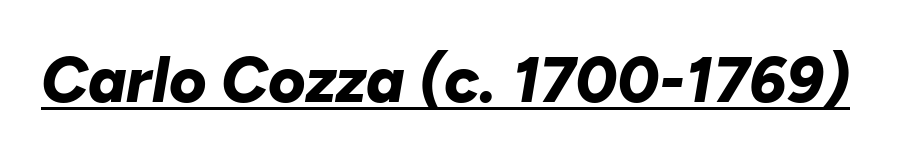
The image shows 64 px bold type, italic (leaning right); set normal letter spacing, underlined; low stroke contrast and a medium x-height.
